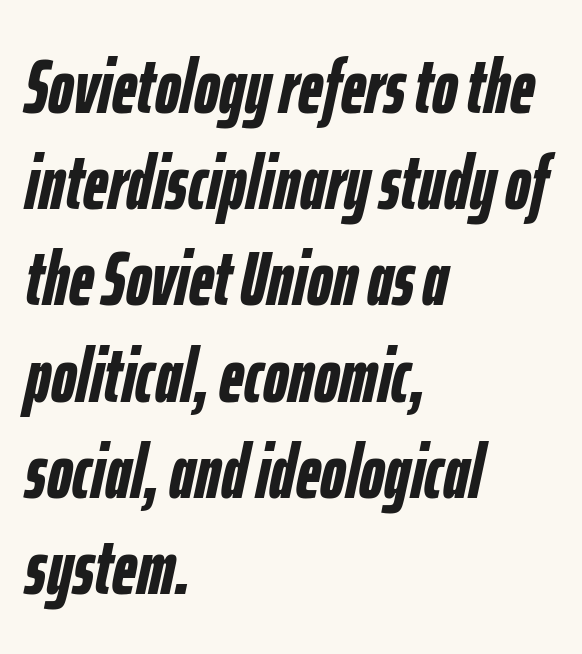
The letters sit at their default tracking, neither squeezed nor spread. The vertical gap from one line to the next is medium. A typesetter would call this proportional, since set widths differ per character. Emphasis by weight is at full strength: bold. Underlining? Definitely not there. Every character sits at an angle, as italics do.
